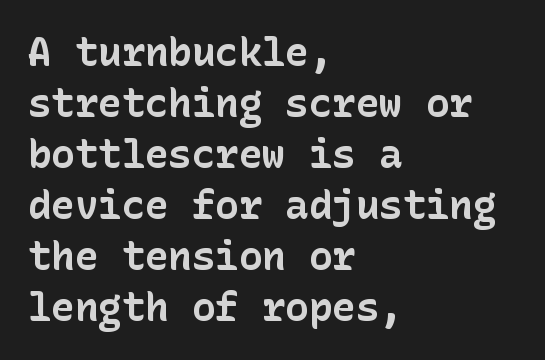
The type sits square on the baseline with zero lean. This is heavy type, rendered in bold. This rendering features lettering with no underline. The rendering shows plain stroke endings on the letterforms — a sans-serif design. Line spacing here is normal.
